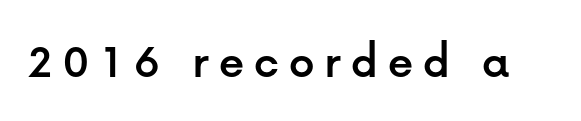
Q: Is the text italic (slanted)? A: No, it is upright.
Q: Is the typeface a serif or a sans-serif typeface? A: Sans-serif.
Q: Is the text underlined? A: No.
Q: Is the spacing between letters normal or unusually wide? A: Unusually wide.
Q: Width (condensed, normal, or wide)? A: Normal.
Q: Stroke contrast? A: Low.
Q: x-height? A: Medium.
Q: Monospaced? A: No.
